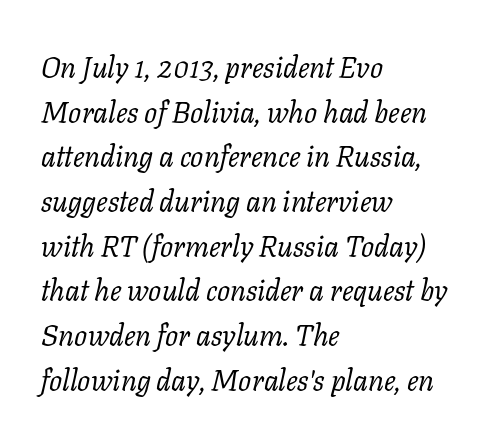
The image shows 29 px regular-weight serif type, italic (leaning right); set left-aligned, normal line spacing (1.54x), normal letter spacing, not underlined; low stroke contrast and a medium x-height.
